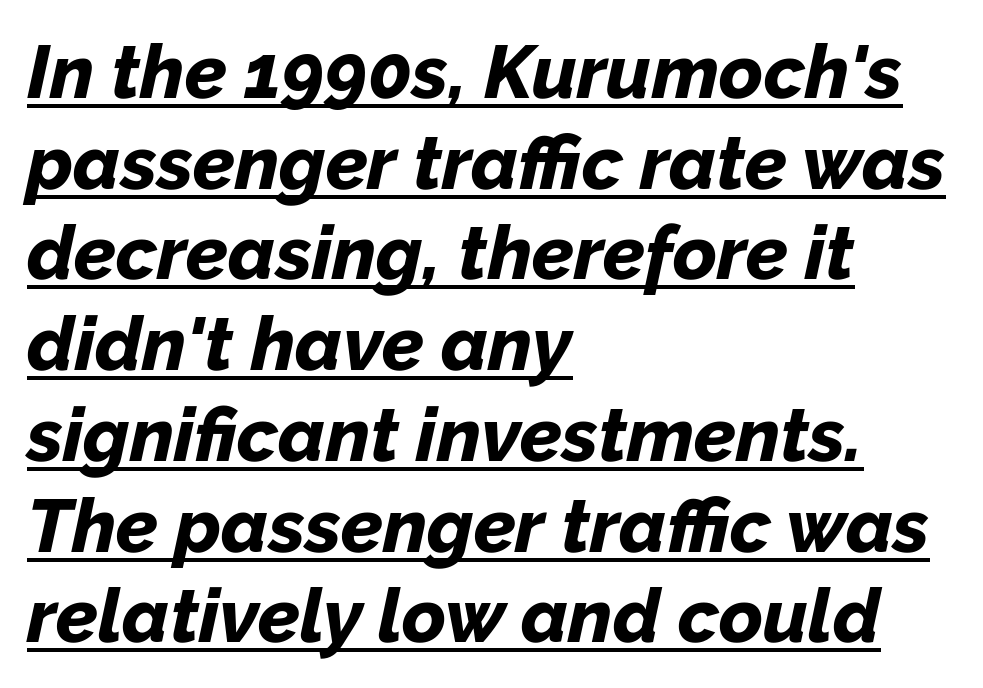
Weight: bold. Slanted lettering throughout. This sample has the flowing, uneven cadence of proportional lettering. A rule runs beneath these lines of type.
